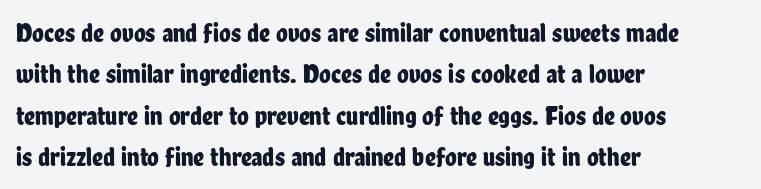
Successive baselines arrive at the customary interval. Short and long lines alike share a common starting point at left. Italic: no, the glyphs are upright roman. Short note: letters normally spaced. Quick note: underline off.
